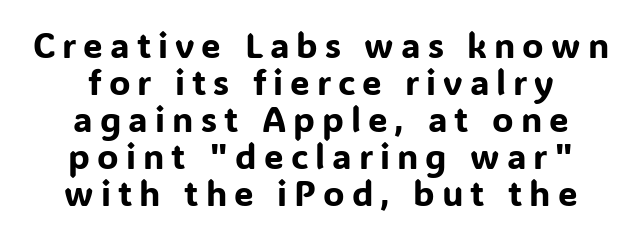
The image shows 35 px sans-serif type, upright; set centered, tight line spacing (1.06x), unusually wide letter spacing (+0.2 em), not underlined; low stroke contrast and a medium x-height.
